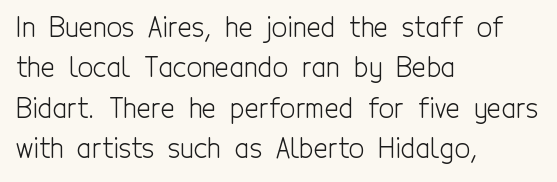
The passage shown stacks its lines at a standard gap. Students, note that the glyphs here touch the page at normal intervals. This reads as an unemphasized weight, regular at the heaviest. Typeset ragged right — the left edge is the straight one. No italicization has been applied; the sample stays upright.
